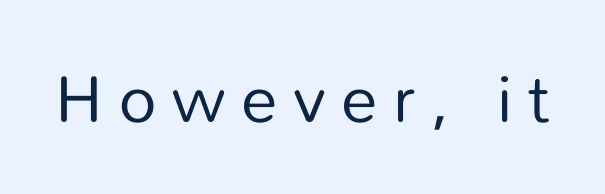
Q: Is the text bold? A: No.
Q: Is the text italic (slanted)? A: No, it is upright.
Q: Is the typeface a serif or a sans-serif typeface? A: Sans-serif.
Q: Is the text underlined? A: No.
Q: Is the spacing between letters normal or unusually wide? A: Unusually wide.
Q: Width (condensed, normal, or wide)? A: Normal.
Q: Stroke contrast? A: Low.
Q: x-height? A: Medium.
Q: Monospaced? A: No.
